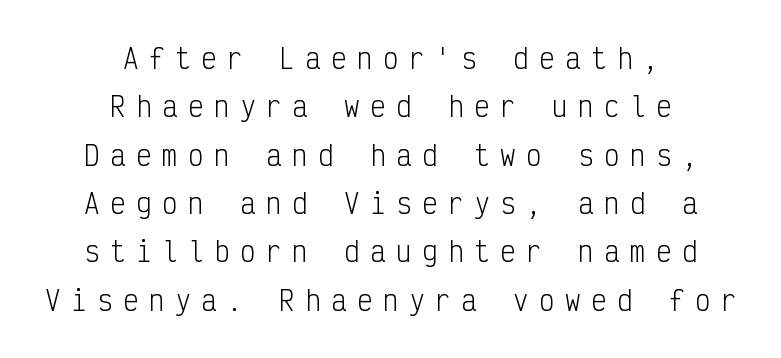
The image shows 26 px text type, upright; set centered, line spacing 1.86x, unusually wide letter spacing (+0.4 em), not underlined.
